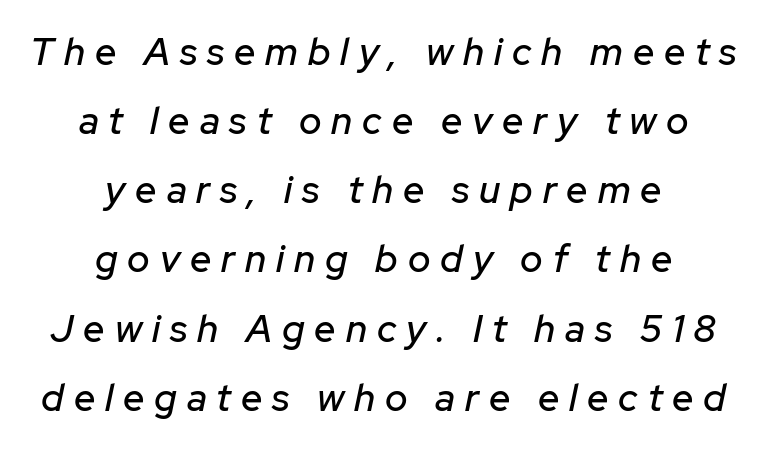
The face used here is rendered with a markedly widened letterfit. Quick note: underline off. Every character sits at an angle, as italics do. Visually the block forms a symmetrical silhouette, jagged on both flanks.
